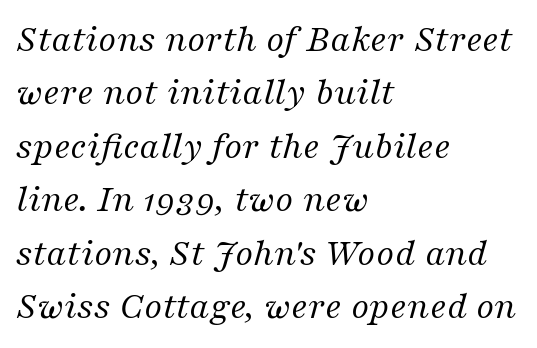
{"serif": "yes", "italic": "yes", "lean": "right", "slant_degrees": 16, "bold": "no", "weight": "regular", "width": "normal", "stroke_contrast": "medium", "x_height": "medium", "monospaced": "no", "underline": "no", "align": "left", "line_spacing": "normal", "line_spacing_ratio": 1.37, "letter_spacing": "normal", "letter_spacing_em": 0.0, "glyph_px": 39}
